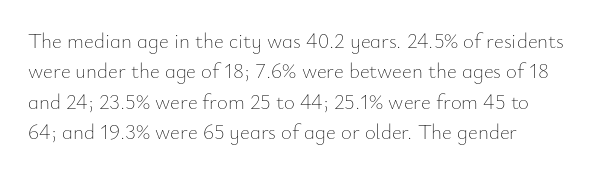
Q: Is the text bold? A: No.
Q: Is the text italic (slanted)? A: No, it is upright.
Q: Is the text underlined? A: No.
Q: How is the paragraph aligned? A: Left-aligned.
Q: Is the spacing between letters normal or unusually wide? A: Normal.
Q: Is the spacing between lines tight, normal or loose? A: Normal.
